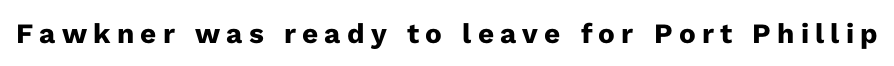
The image shows 28 px heavy sans-serif type, upright; set unusually wide letter spacing (+0.22 em), not underlined; low stroke contrast and a medium x-height.
